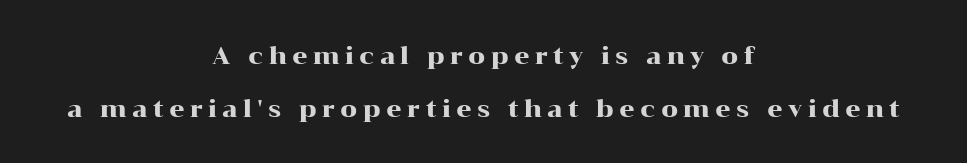
This rendering widens character spacing well past its baseline value. Ordinary non-slanted type is in use. Where is the straight margin? There isn't one; the lines are centered. Just letters on the line, the space beneath them empty. Regarding leading, the lines here are spaced well apart.
